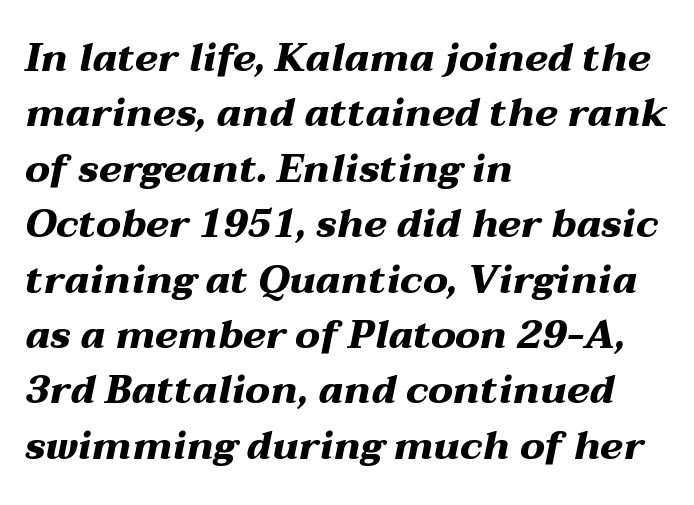
{"italic": "yes", "lean": "right", "slant_degrees": 12, "bold": "yes", "weight": "heavy", "width": "wide", "stroke_contrast": "medium", "x_height": "medium", "monospaced": "no", "underline": "no", "align": "left", "line_spacing": "normal", "line_spacing_ratio": 1.42, "letter_spacing": "normal", "letter_spacing_em": 0.0, "glyph_px": 39}
